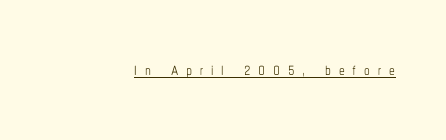
Q: Is the text bold? A: No.
Q: Is the text italic (slanted)? A: No, it is upright.
Q: Is the text underlined? A: Yes.
Q: Is the spacing between letters normal or unusually wide? A: Unusually wide.
